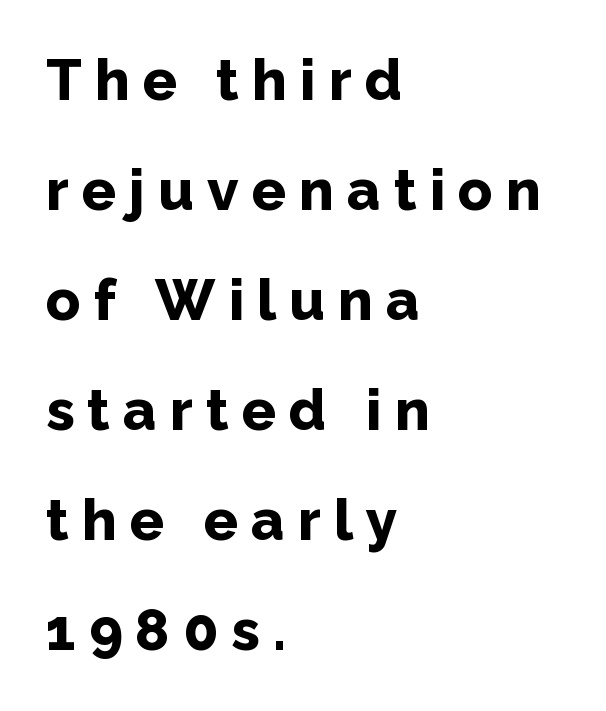
The image shows 57 px bold sans-serif type, upright; set left-aligned, loose line spacing (1.93x), unusually wide letter spacing (+0.23 em), not underlined; low stroke contrast and a medium x-height.
